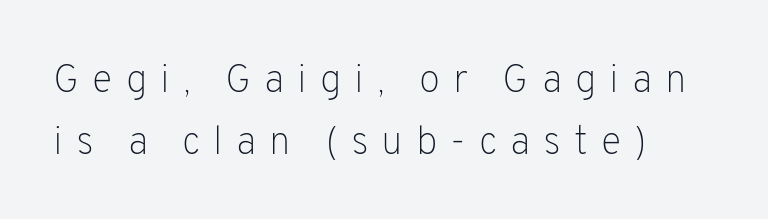
{"serif": "no", "italic": "no", "bold": "no", "weight": "light", "width": "normal", "stroke_contrast": "low", "x_height": "medium", "monospaced": "no", "underline": "no", "align": "left", "line_spacing": "normal", "line_spacing_ratio": 1.58, "letter_spacing": "wide", "letter_spacing_em": 0.33, "glyph_px": 39}
